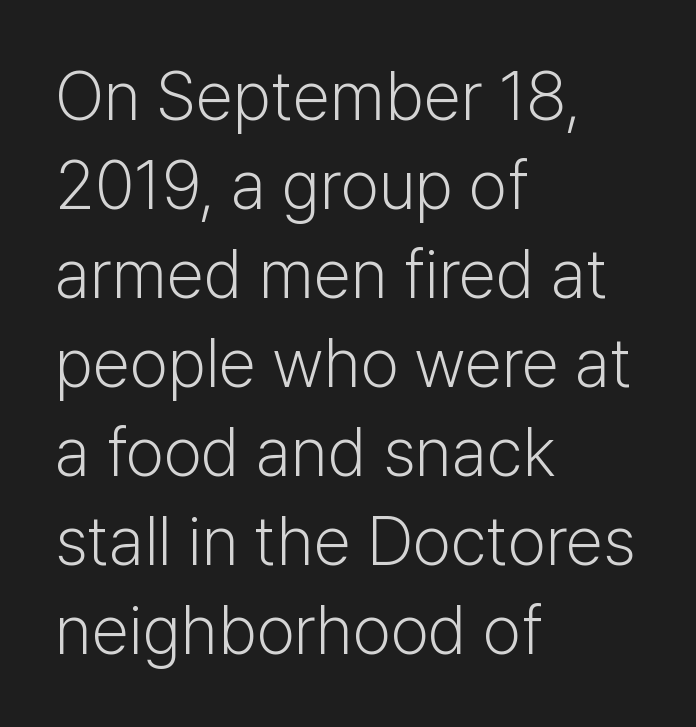
Is the type heavy? It reads as light-to-regular instead. The typeface chosen for these lines omits serifs. This sample is left-justified, so line endings fall wherever the words run out. In terms of posture, this sample is upright. Type without underlining.
